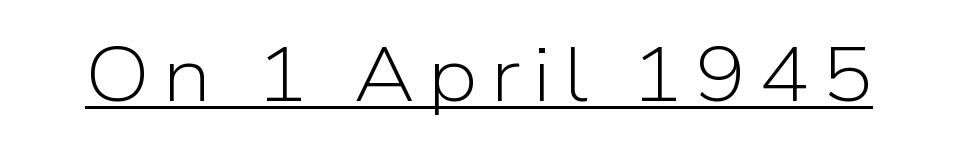
{"serif": "no", "italic": "no", "bold": "no", "weight": "light", "width": "normal", "stroke_contrast": "low", "x_height": "medium", "monospaced": "no", "underline": "yes", "glyph_px": 77}
